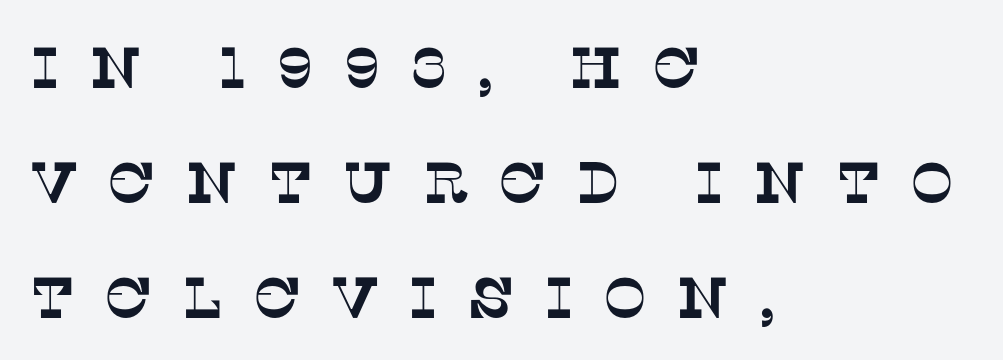
The image shows 58 px serif type; set left-aligned, loose line spacing (1.98x), unusually wide letter spacing (+0.5 em), not underlined; low stroke contrast and a large x-height.
